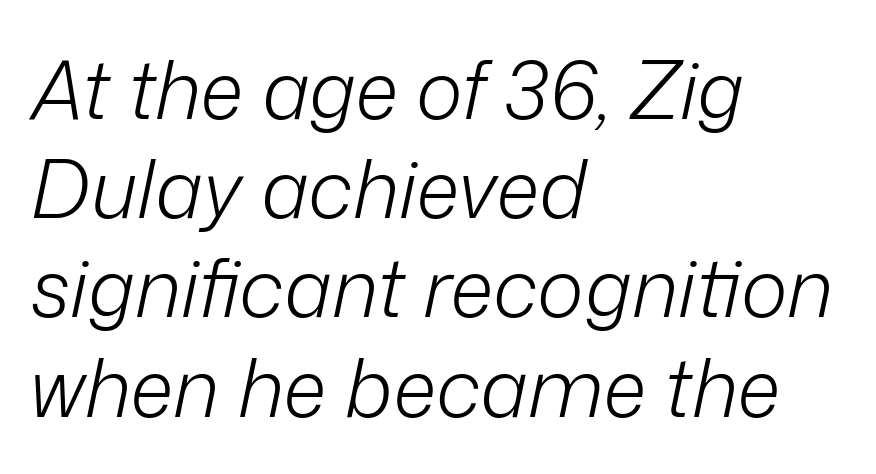
{"italic": "yes", "lean": "right", "slant_degrees": 12, "bold": "no", "weight": "light", "width": "normal", "stroke_contrast": "low", "x_height": "medium", "monospaced": "no", "underline": "no", "align": "left", "line_spacing_ratio": 1.24, "letter_spacing": "normal", "letter_spacing_em": 0.0, "glyph_px": 80}
